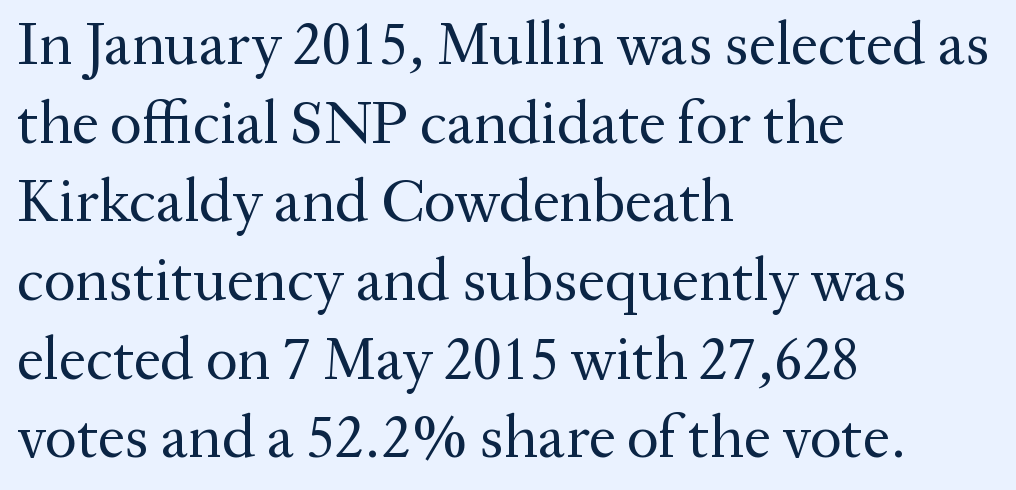
Q: Is the text bold? A: No.
Q: Is the text italic (slanted)? A: No, it is upright.
Q: Is the typeface a serif or a sans-serif typeface? A: Serif.
Q: Is the text underlined? A: No.
Q: How is the paragraph aligned? A: Left-aligned.
Q: Is the spacing between letters normal or unusually wide? A: Normal.
Q: Is the spacing between lines tight, normal or loose? A: Normal.
Q: Width (condensed, normal, or wide)? A: Normal.
Q: Stroke contrast? A: Medium.
Q: x-height? A: Medium.
Q: Monospaced? A: No.
